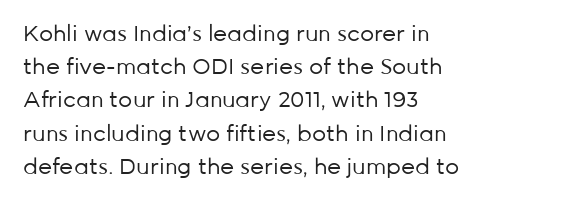
Tall strokes in this sample are plumb rather than angled. Weight: regular or lighter. Tracking value appears to be zero — textbook default spacing. The passage shown stacks its lines at a standard gap. The lines in this sample share a left origin and differ only in where they stop. Anything drawn beneath the words? Only blank space.
